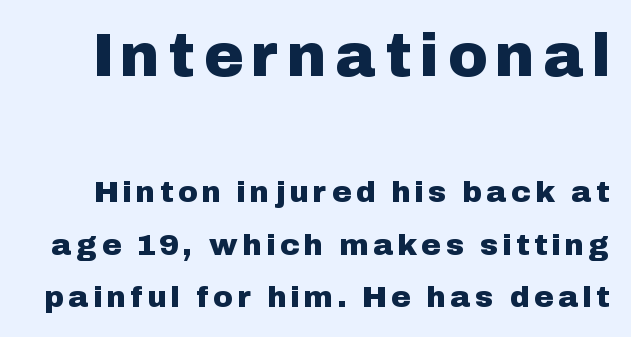
This layout puts the oversized block above and the modest block below. The tracking jumps out immediately: characters are airy and widely separated. The font's upright variant was chosen for this text. Is this a sans? Yes — the strokes have no serifs. Is this a fixed-width face? No — the glyphs have proportional, varying widths. The glyphs are unaccompanied by any horizontal stroke below them.
